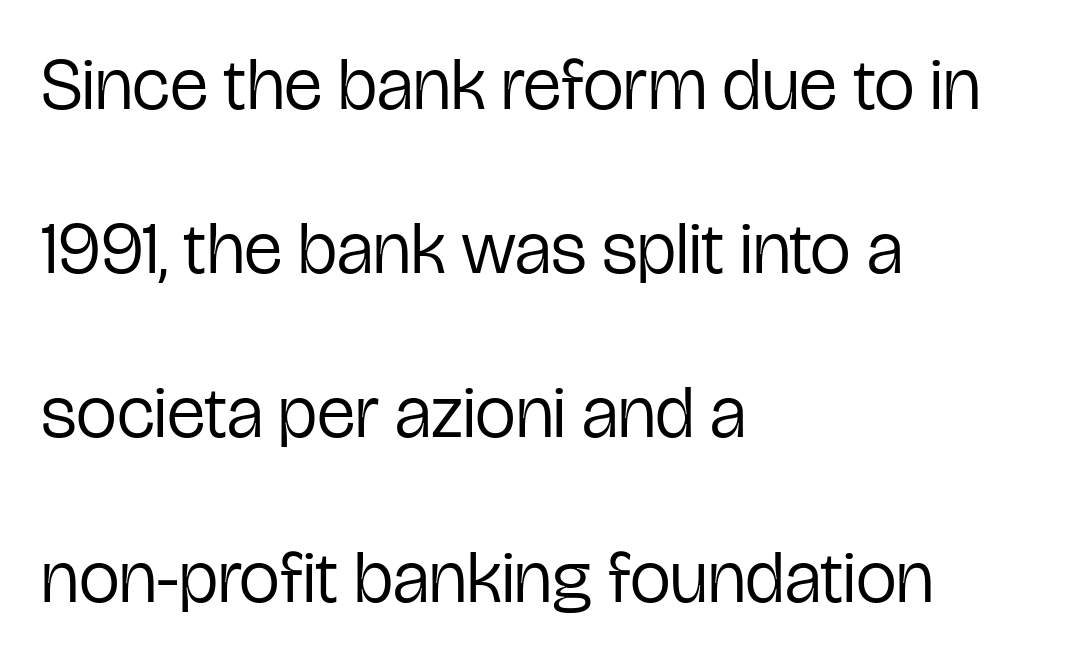
The image shows 73 px regular-weight, condensed sans-serif type, upright; set left-aligned, loose line spacing (2.25x), normal letter spacing, not underlined; low stroke contrast and a medium x-height.
